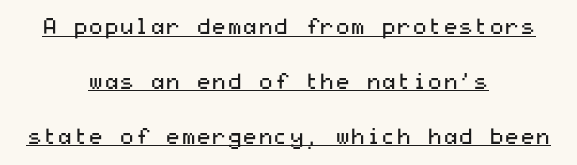
Q: Is the text bold? A: No.
Q: Is the text italic (slanted)? A: No, it is upright.
Q: Is the text underlined? A: Yes.
Q: How is the paragraph aligned? A: Centered.
Q: Is the spacing between letters normal or unusually wide? A: Normal.
Q: Is the spacing between lines tight, normal or loose? A: Loose.
